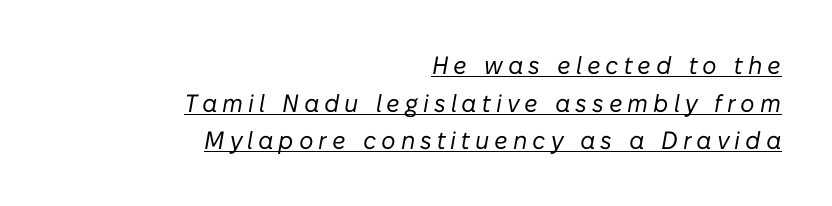
Q: Is the text bold? A: No.
Q: Is the text italic (slanted)? A: Yes, it leans right by about 10 degrees.
Q: Is the text underlined? A: Yes.
Q: How is the paragraph aligned? A: Right-aligned.
Q: Is the spacing between letters normal or unusually wide? A: Unusually wide.
Q: Is the spacing between lines tight, normal or loose? A: Normal.
